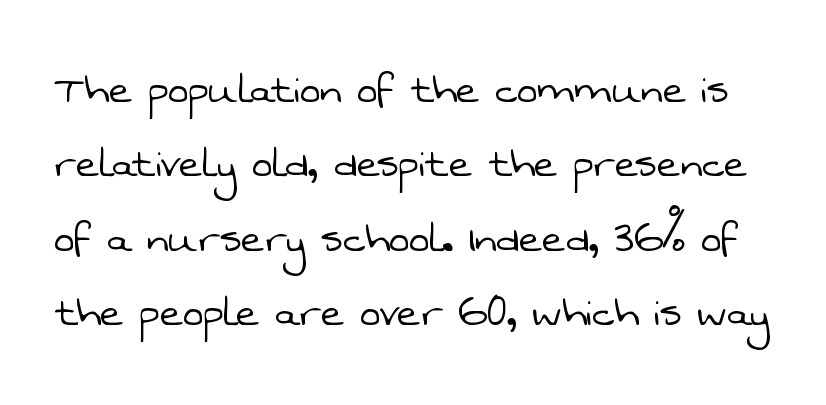
Q: Is the text bold? A: No.
Q: Is the typeface a serif or a sans-serif typeface? A: Sans-serif.
Q: Is the text underlined? A: No.
Q: Is the spacing between letters normal or unusually wide? A: Normal.
Q: Is the spacing between lines tight, normal or loose? A: Normal.
Q: Width (condensed, normal, or wide)? A: Normal.
Q: Stroke contrast? A: Low.
Q: x-height? A: Medium.
Q: Monospaced? A: No.
